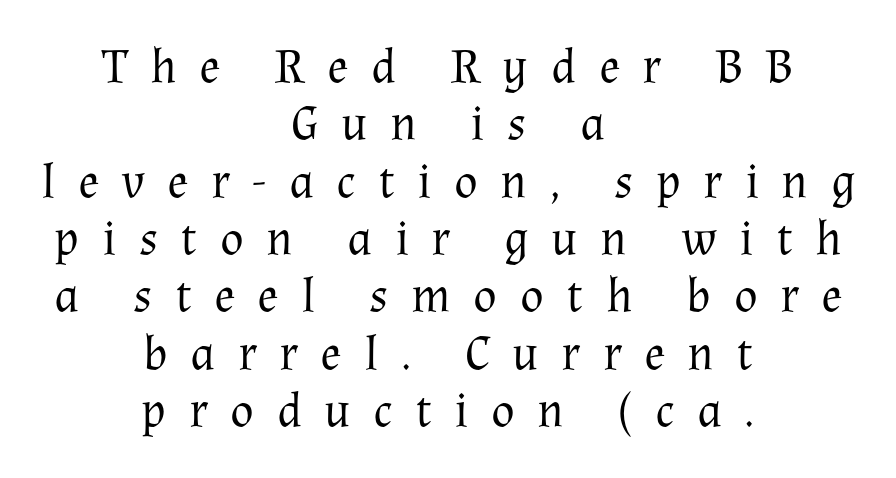
The image shows 49 px regular-weight serif type, upright; set centered, line spacing 1.17x, unusually wide letter spacing (+0.46 em), not underlined; medium stroke contrast and a medium x-height.
